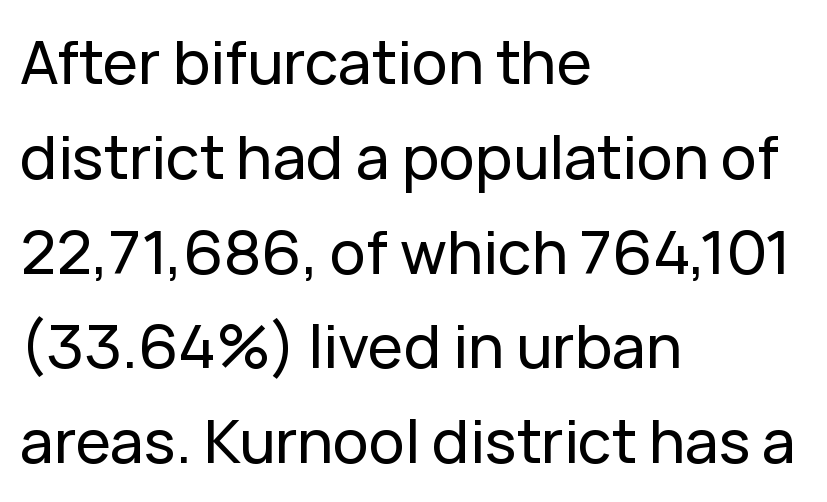
A normal amount of white space separates one row of letters from the next. Plain, unruled lines of type. The letters carry no serifs — their stems end cleanly without finishing strokes. The letters stand upright; this is a roman face.
